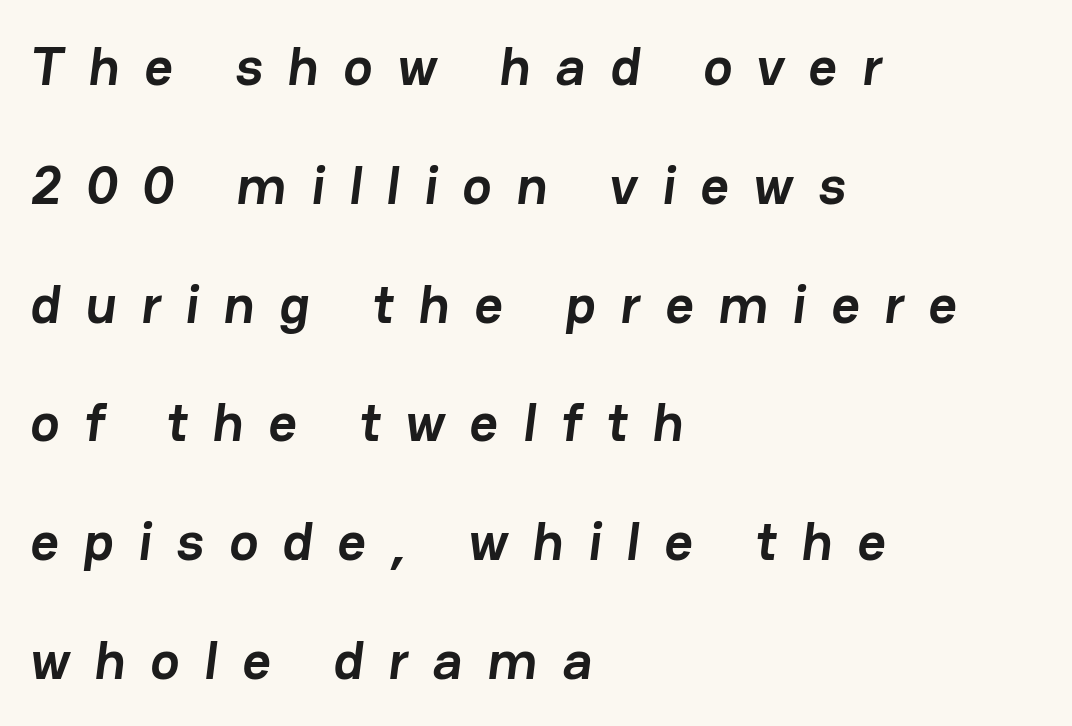
Q: Is the text bold? A: Yes.
Q: Is the typeface a serif or a sans-serif typeface? A: Sans-serif.
Q: Is the text underlined? A: No.
Q: How is the paragraph aligned? A: Left-aligned.
Q: Is the spacing between letters normal or unusually wide? A: Unusually wide.
Q: Is the spacing between lines tight, normal or loose? A: Loose.
Q: Width (condensed, normal, or wide)? A: Normal.
Q: Stroke contrast? A: Low.
Q: x-height? A: Medium.
Q: Monospaced? A: No.
